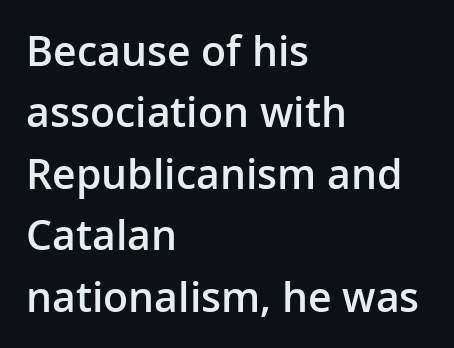
Q: Is the text bold? A: Semi-bold.
Q: Is the text italic (slanted)? A: No, it is upright.
Q: Is the typeface a serif or a sans-serif typeface? A: Sans-serif.
Q: Is the text underlined? A: No.
Q: How is the paragraph aligned? A: Left-aligned.
Q: Is the spacing between letters normal or unusually wide? A: Normal.
Q: Is the spacing between lines tight, normal or loose? A: Normal.
Q: Width (condensed, normal, or wide)? A: Normal.
Q: Stroke contrast? A: Low.
Q: x-height? A: Medium.
Q: Monospaced? A: No.
